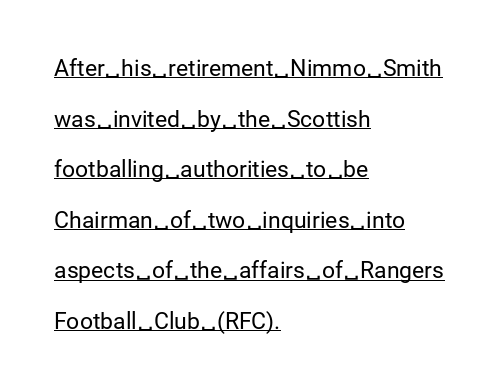
Q: Is the text bold? A: No.
Q: Is the text italic (slanted)? A: No, it is upright.
Q: Is the text underlined? A: Yes.
Q: How is the paragraph aligned? A: Left-aligned.
Q: Is the spacing between letters normal or unusually wide? A: Normal.
Q: Is the spacing between lines tight, normal or loose? A: Loose.
